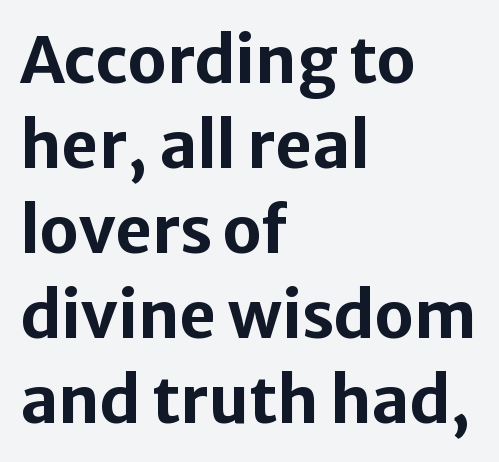
Q: Is the text bold? A: Yes.
Q: Is the text italic (slanted)? A: No, it is upright.
Q: Is the typeface a serif or a sans-serif typeface? A: Sans-serif.
Q: Is the text underlined? A: No.
Q: How is the paragraph aligned? A: Left-aligned.
Q: Is the spacing between letters normal or unusually wide? A: Normal.
Q: Is the spacing between lines tight, normal or loose? A: Normal.
Q: Width (condensed, normal, or wide)? A: Normal.
Q: Stroke contrast? A: Low.
Q: x-height? A: Medium.
Q: Monospaced? A: No.
